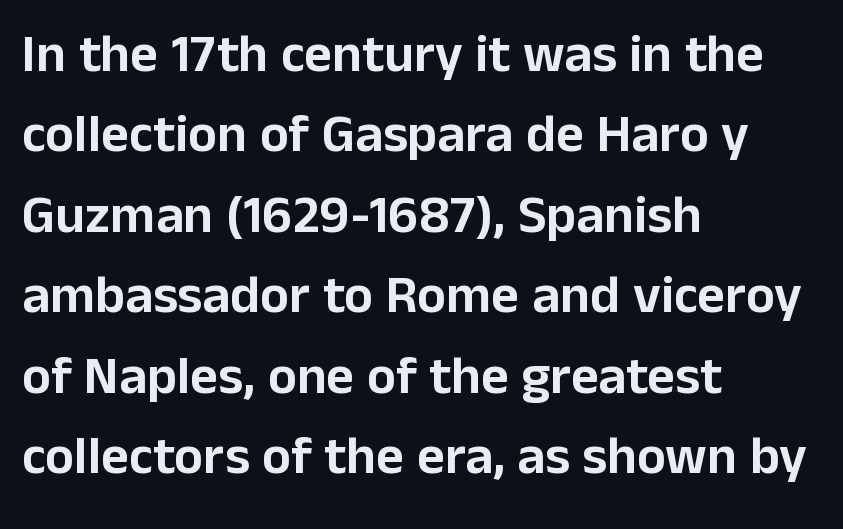
Anything drawn beneath the words? Only blank space. The letters advance in unequal steps, a hallmark of proportional type. This rendering employs a face without finishing strokes, i.e., a sans-serif. This block has exactly the height ordinary leading produces.
